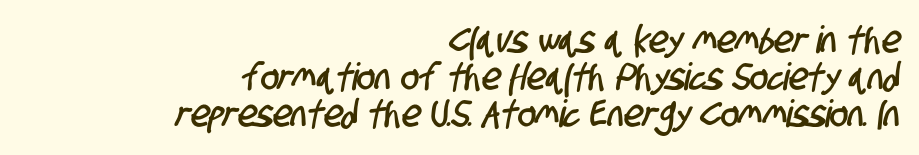
Q: Is the typeface a serif or a sans-serif typeface? A: Sans-serif.
Q: Is the text underlined? A: No.
Q: How is the paragraph aligned? A: Right-aligned.
Q: Is the spacing between letters normal or unusually wide? A: Normal.
Q: Is the spacing between lines tight, normal or loose? A: Tight.
Q: Width (condensed, normal, or wide)? A: Condensed.
Q: Stroke contrast? A: Low.
Q: x-height? A: Large.
Q: Monospaced? A: No.
